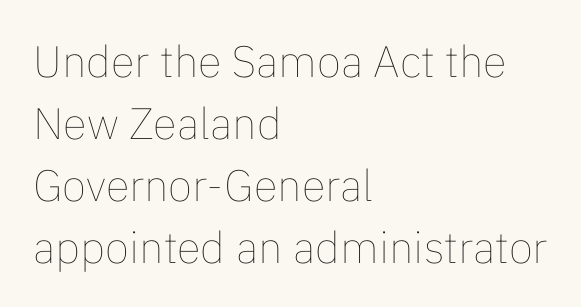
Varying glyph widths throughout — classic text-font behaviour. Ordinary non-slanted type is in use. Bare-footed words on every line. The lines are quadded left. Horizontal bands of white between lines are of average thickness.
